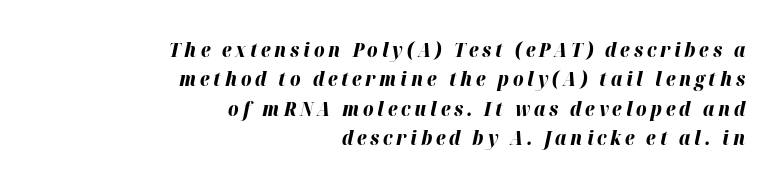
{"italic": "yes", "lean": "right", "slant_degrees": 12, "bold": "yes", "underline": "no", "align": "right", "line_spacing": "normal", "line_spacing_ratio": 1.47, "glyph_px": 20}
